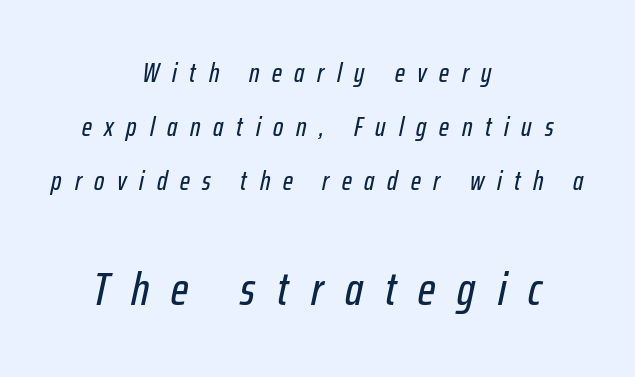
Both edges are ragged and mirror each other, which tells us the setting is centered. Characters are canted at an angle relative to the baseline's perpendicular. Plain, unruled lines of type. This sample trades compactness for vertical openness between lines.
